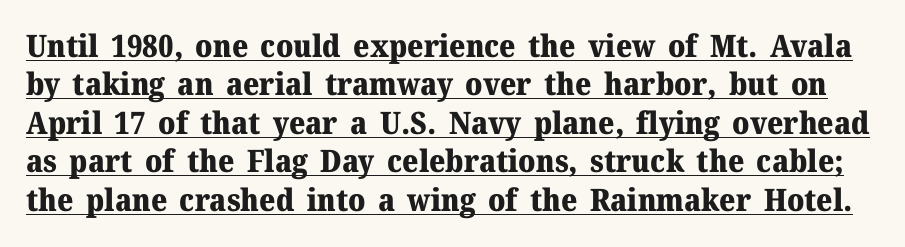
{"serif": "yes", "italic": "no", "bold": "yes", "weight": "heavy", "width": "normal", "stroke_contrast": "medium", "x_height": "medium", "monospaced": "no", "underline": "yes", "line_spacing_ratio": 1.24, "letter_spacing": "normal", "letter_spacing_em": 0.0, "glyph_px": 31}
